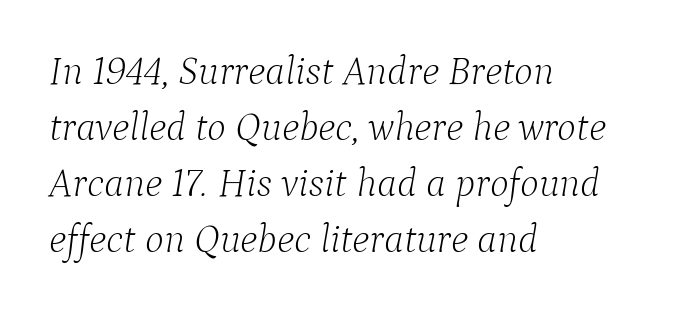
Serifs: yes, visible at the terminals of the letterforms. Heft: none added — not bold. Italic? Definitely — the glyphs are oblique. The specimen omits any rule beneath the text block's lines.
